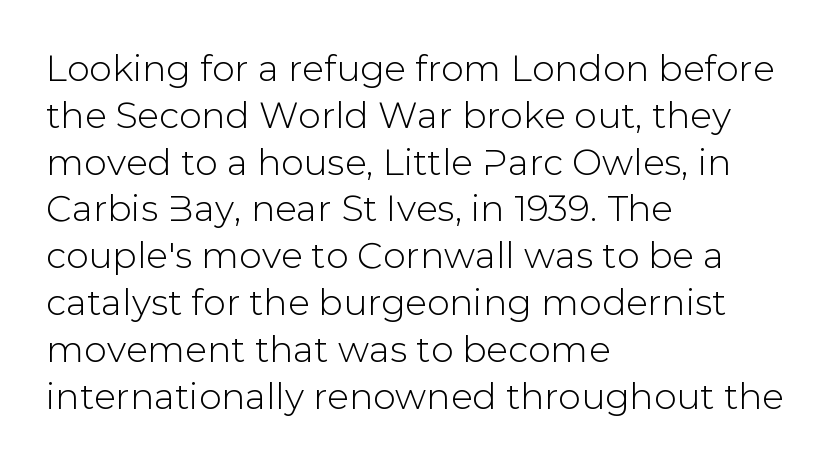
The image shows 36 px sans-serif type, upright; set left-aligned, normal line spacing (1.3x), normal letter spacing, not underlined; low stroke contrast and a medium x-height.
